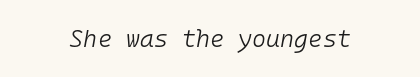
Q: Is the text bold? A: No.
Q: Is the text italic (slanted)? A: Yes, it leans right by about 10 degrees.
Q: Is the text underlined? A: No.
Q: Is the spacing between letters normal or unusually wide? A: Normal.
